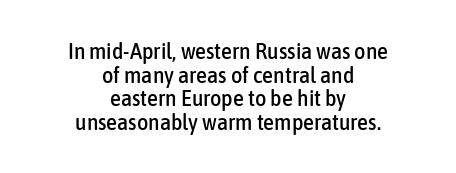
{"italic": "no", "underline": "no", "align": "center", "line_spacing": "tight", "line_spacing_ratio": 1.07, "letter_spacing": "normal", "letter_spacing_em": 0.0, "glyph_px": 22}
